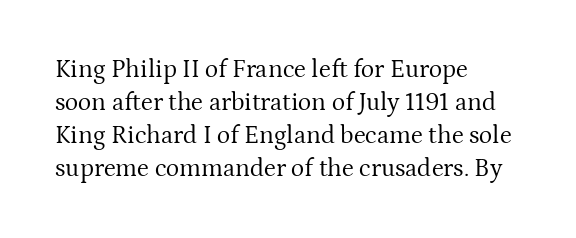
The image shows 25 px text type, upright; set left-aligned, normal line spacing (1.32x), normal letter spacing, not underlined.
